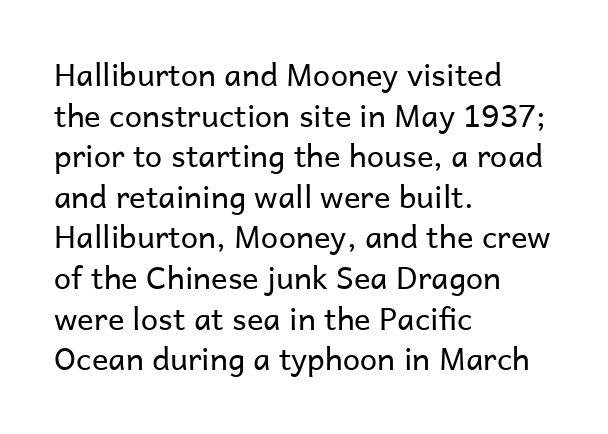
{"serif": "no", "italic": "no", "bold": "no", "weight": "regular", "width": "normal", "stroke_contrast": "low", "x_height": "medium", "monospaced": "no", "underline": "no", "align": "left", "line_spacing": "normal", "line_spacing_ratio": 1.31, "letter_spacing": "normal", "letter_spacing_em": 0.0, "glyph_px": 31}
